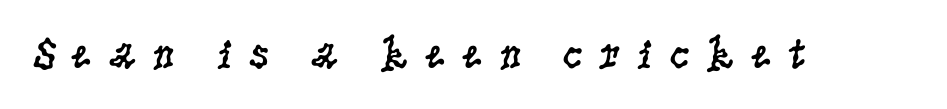
{"serif": "yes", "bold": "no", "weight": "regular", "width": "condensed", "stroke_contrast": "low", "x_height": "large", "monospaced": "no", "underline": "no", "letter_spacing": "wide", "letter_spacing_em": 0.34, "glyph_px": 45}
